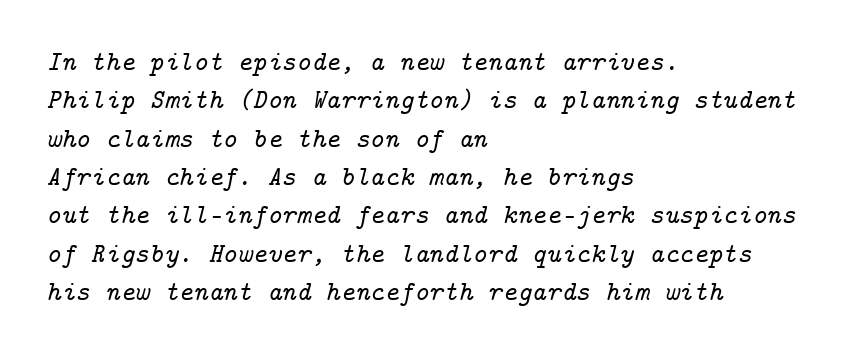
Q: Is the text italic (slanted)? A: Yes, it leans right by about 14 degrees.
Q: Is the typeface a serif or a sans-serif typeface? A: Serif.
Q: Is the text underlined? A: No.
Q: How is the paragraph aligned? A: Left-aligned.
Q: Is the spacing between letters normal or unusually wide? A: Normal.
Q: Is the spacing between lines tight, normal or loose? A: Normal.
Q: Width (condensed, normal, or wide)? A: Normal.
Q: Stroke contrast? A: Low.
Q: x-height? A: Medium.
